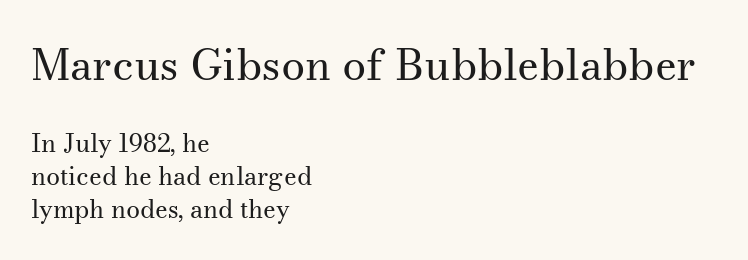
{"serif": "yes", "italic": "no", "bold": "no", "weight": "regular", "width": "normal", "stroke_contrast": "medium", "x_height": "small", "monospaced": "no", "underline": "no", "align": "left", "line_spacing": "normal", "line_spacing_ratio": 1.33, "letter_spacing": "normal", "letter_spacing_em": 0.0, "larger_block": "first", "size_ratio": 1.72, "glyph_px": 43}
